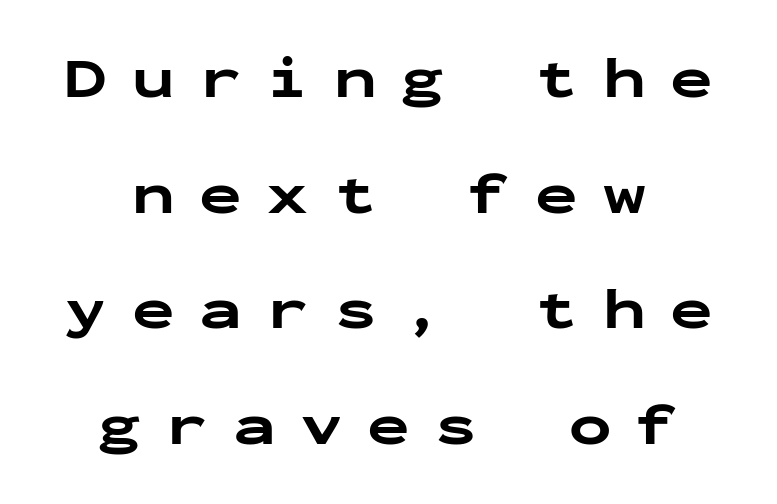
No feet cap the strokes, marking this as sans-serif type. Spacing verdict: monospaced, one width for all characters. A clean baseline with only descenders dipping below it. These lines stand farther apart than default settings would place them. Alignment: centered. Compared with typical body copy, the letter spacing here is much looser.
